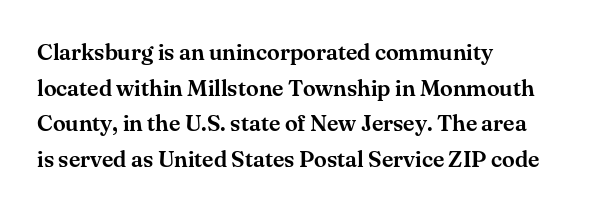
Q: Is the text italic (slanted)? A: No, it is upright.
Q: Is the text underlined? A: No.
Q: How is the paragraph aligned? A: Left-aligned.
Q: Is the spacing between letters normal or unusually wide? A: Normal.
Q: Is the spacing between lines tight, normal or loose? A: Normal.
